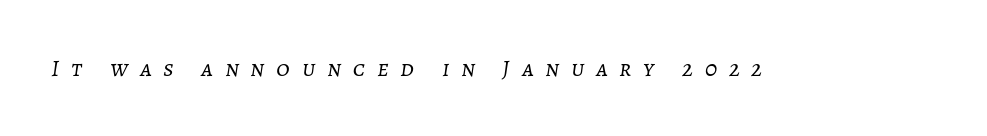
Q: Is the text bold? A: No.
Q: Is the text italic (slanted)? A: Yes, it leans right by about 7 degrees.
Q: Is the text underlined? A: No.
Q: Is the spacing between letters normal or unusually wide? A: Unusually wide.
